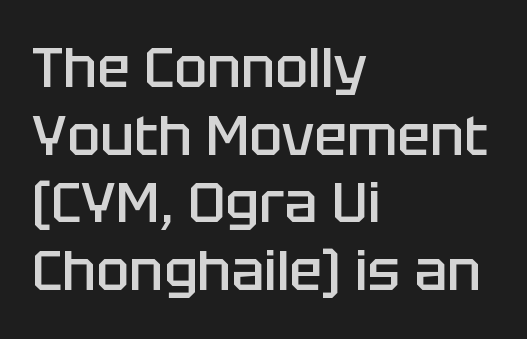
The image shows 55 px semibold sans-serif type, upright; set left-aligned, line spacing 1.23x, normal letter spacing, not underlined; low stroke contrast and a large x-height.
